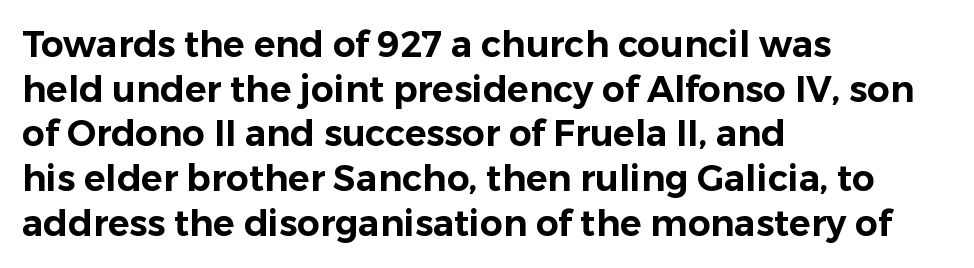
The rendering anchors every line to the left-hand side. You can tell it's not italic because the verticals are truly vertical. The zone under the glyphs is completely vacant. This sample uses plain, unmodified letter spacing.
